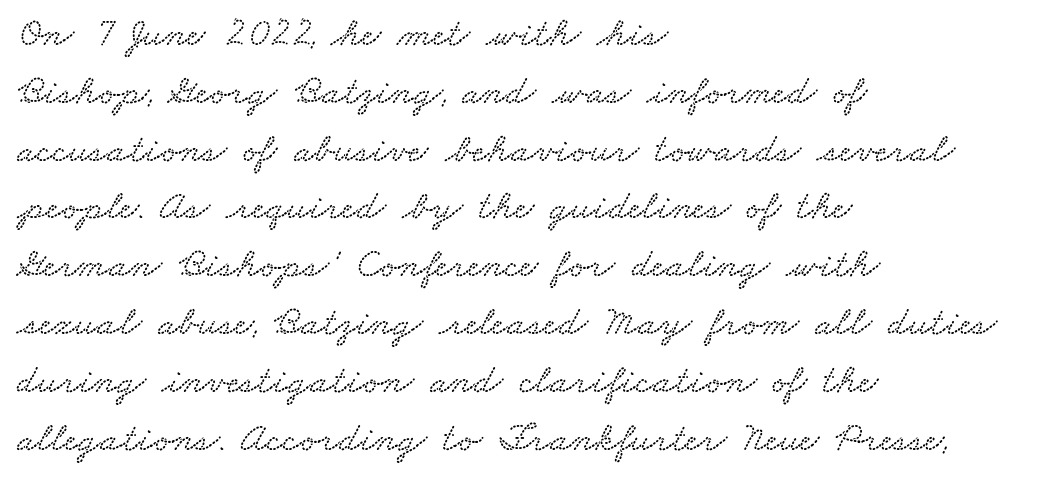
Spacing verdict: proportional, widths tailored to each character. Clear beneath every line of the passage. This rendering leaves character spacing at its baseline value. The rag falls on the right side of this text block. What's the leading like? Ordinary, nothing unusual.
